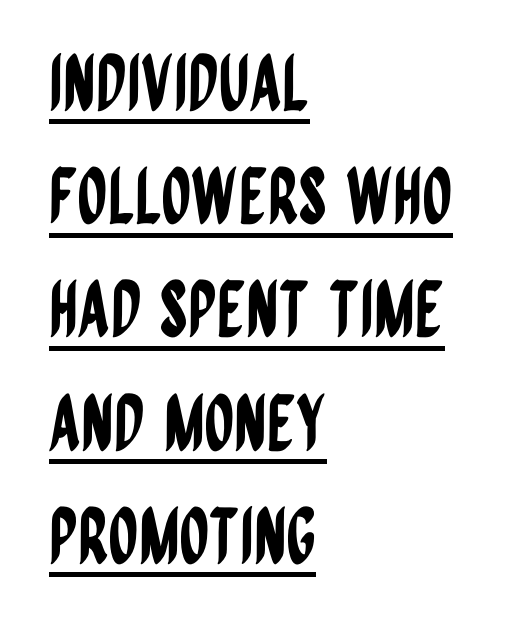
The image shows 76 px condensed sans-serif type, upright; set left-aligned, normal line spacing (1.49x), normal letter spacing, underlined; low stroke contrast and a large x-height.
